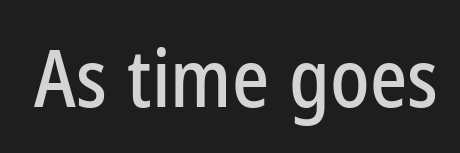
Q: Is the text italic (slanted)? A: No, it is upright.
Q: Is the typeface a serif or a sans-serif typeface? A: Sans-serif.
Q: Is the text underlined? A: No.
Q: Is the spacing between letters normal or unusually wide? A: Normal.
Q: Width (condensed, normal, or wide)? A: Condensed.
Q: Stroke contrast? A: Low.
Q: x-height? A: Medium.
Q: Monospaced? A: No.
